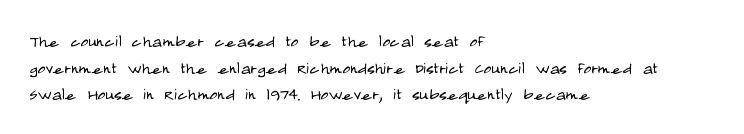
Summary of weight: not heavy and not bold. The vertical gap from one line to the next is medium. The type is set solid horizontally, with unmodified tracking. No italicization has been applied; the sample stays upright. The paragraph shown leans on its left margin. The gap between lines stays unmarked.
